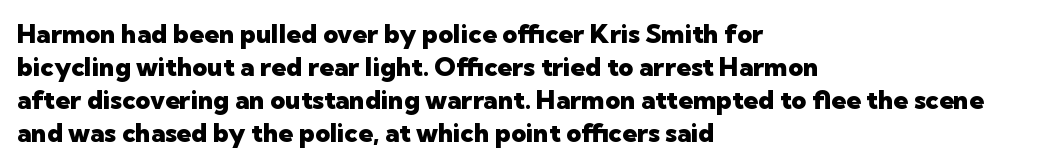
{"italic": "no", "bold": "yes", "underline": "no", "align": "left", "line_spacing": "normal", "line_spacing_ratio": 1.27, "letter_spacing": "normal", "letter_spacing_em": 0.0, "glyph_px": 26}
